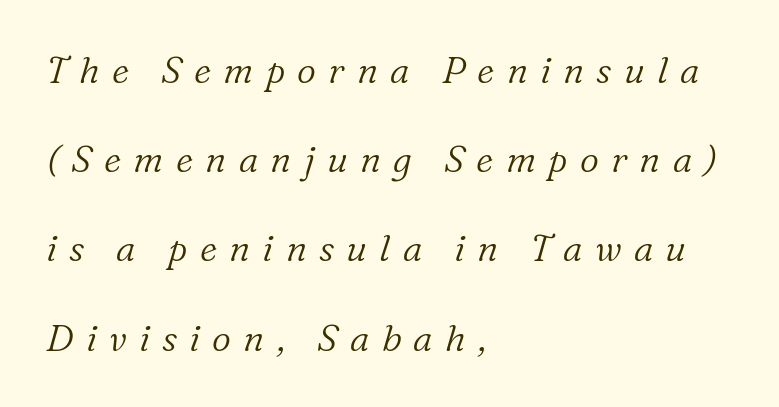
Designer's note — italics engaged. Tracking here is generous; glyphs stand well apart from one another. If you measured baseline to baseline, you'd find a long distance. This is not heavy type; no bold has been used. Font category for this specimen: serif. A clean baseline with only descenders dipping below it.
